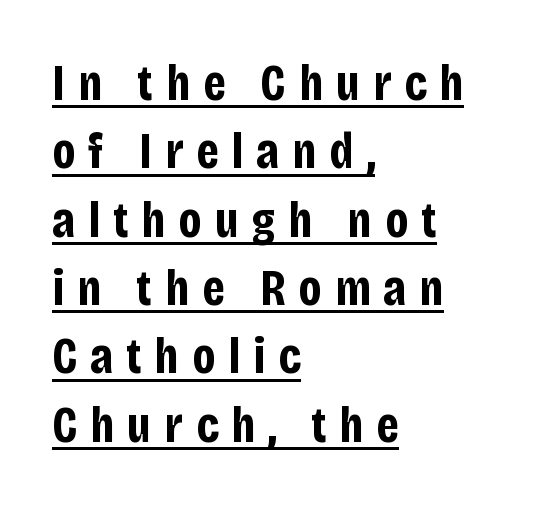
Spacing verdict: proportional, widths tailored to each character. This is roman type, the default non-slanted kind. Unlike a traditional serif, this face leaves its strokes unadorned. The glyphs have the mass of a bold cut. Evenly set lines give the paragraph a standard silhouette. Decoration check: the copy is underlined.
